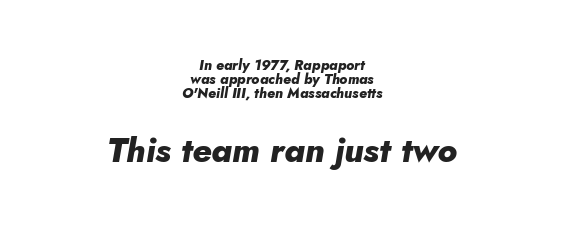
{"italic": "yes", "lean": "right", "slant_degrees": 10, "bold": "yes", "weight": "heavy", "width": "normal", "stroke_contrast": "low", "x_height": "small", "monospaced": "no", "underline": "no", "align": "center", "line_spacing": "tight", "line_spacing_ratio": 1.01, "letter_spacing": "normal", "letter_spacing_em": 0.0, "larger_block": "second", "size_ratio": 2.43, "glyph_px": 34}
